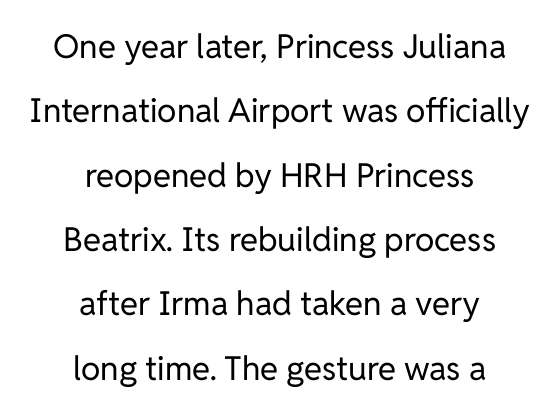
{"serif": "no", "italic": "no", "bold": "no", "weight": "regular", "width": "normal", "stroke_contrast": "low", "x_height": "medium", "monospaced": "no", "underline": "no", "align": "center", "line_spacing": "loose", "line_spacing_ratio": 1.95, "letter_spacing": "normal", "letter_spacing_em": 0.0, "glyph_px": 33}
